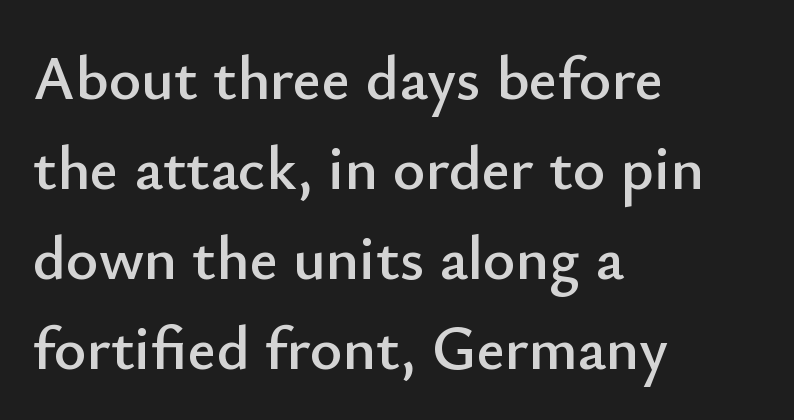
The area under the type is left untouched. The text block is weighted toward the left margin, trailing off unevenly rightward. You can tell from the bare stems that sans-serif type was used. You could not count columns in this text — the font is proportionally spaced. Tracking value appears to be zero — textbook default spacing.
